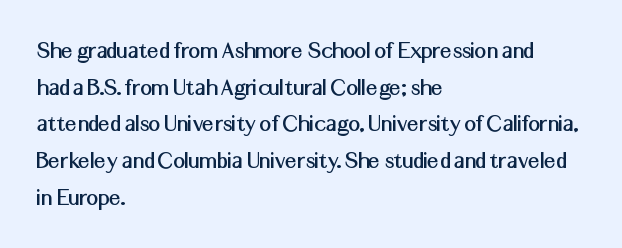
The image shows 26 px text type, upright; set left-aligned, normal line spacing (1.41x), normal letter spacing, not underlined.
